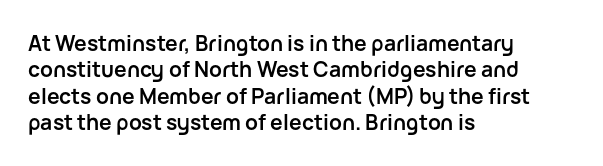
Q: Is the text bold? A: Yes.
Q: Is the text italic (slanted)? A: No, it is upright.
Q: Is the text underlined? A: No.
Q: How is the paragraph aligned? A: Left-aligned.
Q: Is the spacing between letters normal or unusually wide? A: Normal.
Q: Is the spacing between lines tight, normal or loose? A: Normal.
